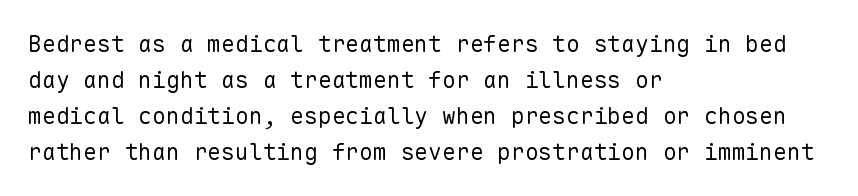
The image shows 23 px text type, upright; set left-aligned, normal line spacing (1.57x), normal letter spacing, not underlined.
